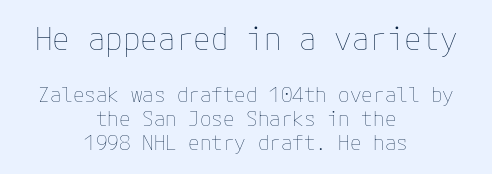
The composition opens big and finishes small. The passage shown is not underscored anywhere. Think standard paragraph weight, or any step lighter than that. Words appear dense and cohesive because spacing is normal.
